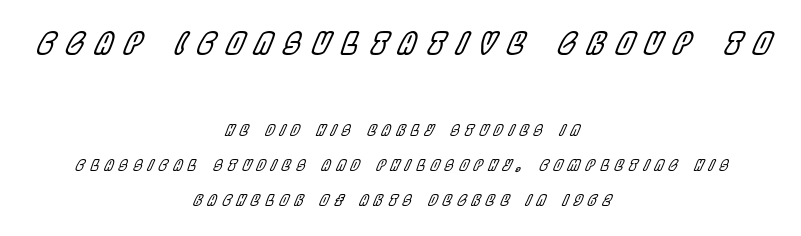
{"italic": "yes", "lean": "right", "slant_degrees": 22, "width": "condensed", "x_height": "large", "monospaced": "no", "underline": "no", "align": "center", "line_spacing": "loose", "line_spacing_ratio": 2.33, "letter_spacing": "wide", "letter_spacing_em": 0.4, "larger_block": "first", "size_ratio": 2.0, "glyph_px": 30}
